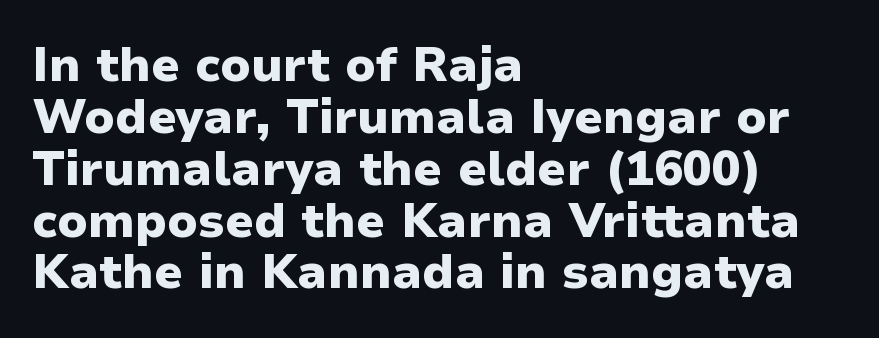
Q: Is the text bold? A: Yes.
Q: Is the text italic (slanted)? A: No, it is upright.
Q: Is the typeface a serif or a sans-serif typeface? A: Sans-serif.
Q: Is the text underlined? A: No.
Q: How is the paragraph aligned? A: Left-aligned.
Q: Is the spacing between letters normal or unusually wide? A: Normal.
Q: Is the spacing between lines tight, normal or loose? A: Tight.
Q: Width (condensed, normal, or wide)? A: Normal.
Q: Stroke contrast? A: Low.
Q: x-height? A: Medium.
Q: Monospaced? A: No.
